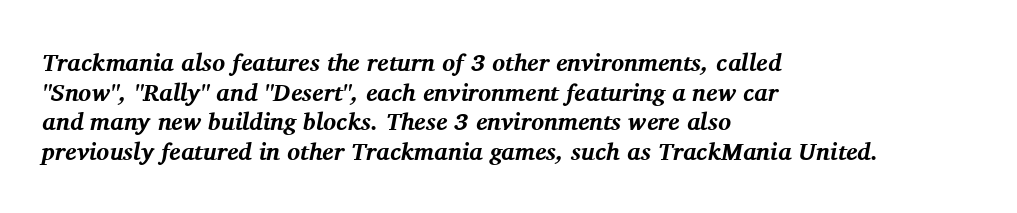
The image shows 24 px bold type, italic (leaning right); set left-aligned, line spacing 1.23x, normal letter spacing, not underlined.
